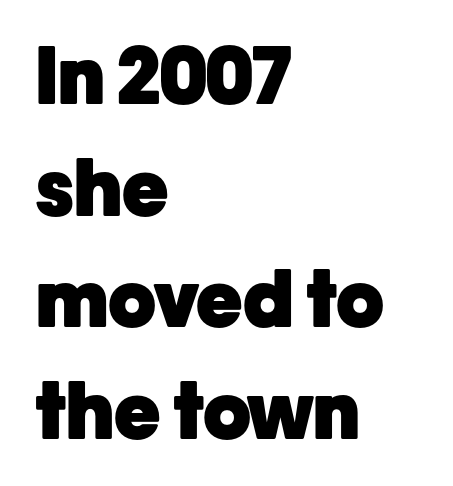
Short note: letters normally spaced. These lines are rendered in a variable-pitch font. These lines were composed using upright roman letters. One-word summary of the alignment: left. The lines sit at an ordinary, default distance from one another.
